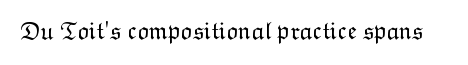
Q: Is the text bold? A: No.
Q: Is the text italic (slanted)? A: No, it is upright.
Q: Is the text underlined? A: No.
Q: Is the spacing between letters normal or unusually wide? A: Normal.
